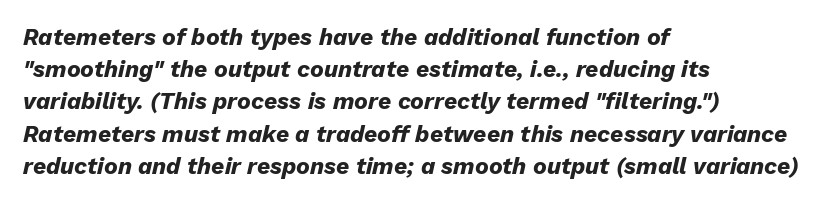
Q: Is the text bold? A: Yes.
Q: Is the text italic (slanted)? A: Yes, it leans right by about 13 degrees.
Q: Is the text underlined? A: No.
Q: How is the paragraph aligned? A: Left-aligned.
Q: Is the spacing between letters normal or unusually wide? A: Normal.
Q: Is the spacing between lines tight, normal or loose? A: Normal.
